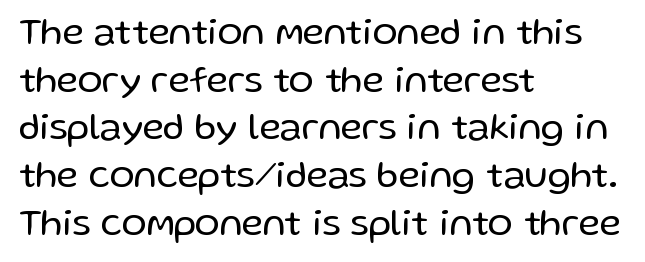
{"serif": "no", "italic": "no", "bold": "no", "weight": "regular", "width": "normal", "stroke_contrast": "low", "x_height": "medium", "monospaced": "no", "underline": "no", "align": "left", "line_spacing": "normal", "line_spacing_ratio": 1.29, "letter_spacing": "normal", "letter_spacing_em": 0.0, "glyph_px": 37}
